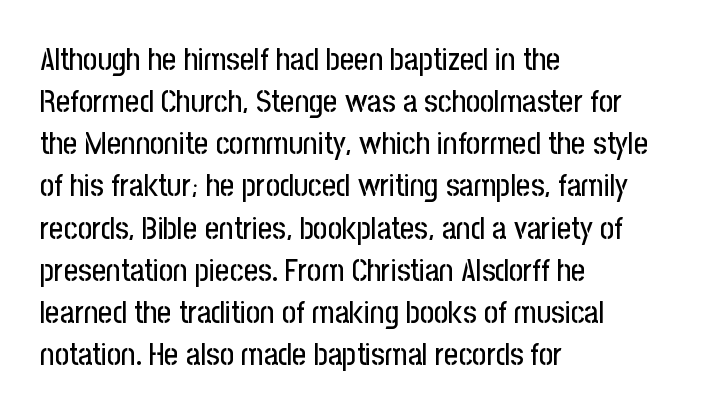
{"serif": "no", "italic": "no", "width": "condensed", "stroke_contrast": "low", "x_height": "medium", "monospaced": "no", "underline": "no", "align": "left", "line_spacing": "normal", "line_spacing_ratio": 1.36, "letter_spacing": "normal", "letter_spacing_em": 0.0, "glyph_px": 31}
